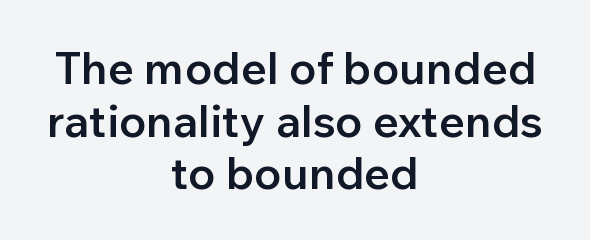
{"serif": "no", "italic": "no", "bold": "semi", "weight": "semibold", "width": "normal", "stroke_contrast": "low", "x_height": "medium", "monospaced": "no", "underline": "no", "align": "center", "line_spacing_ratio": 1.17, "letter_spacing": "normal", "letter_spacing_em": 0.0, "glyph_px": 45}
